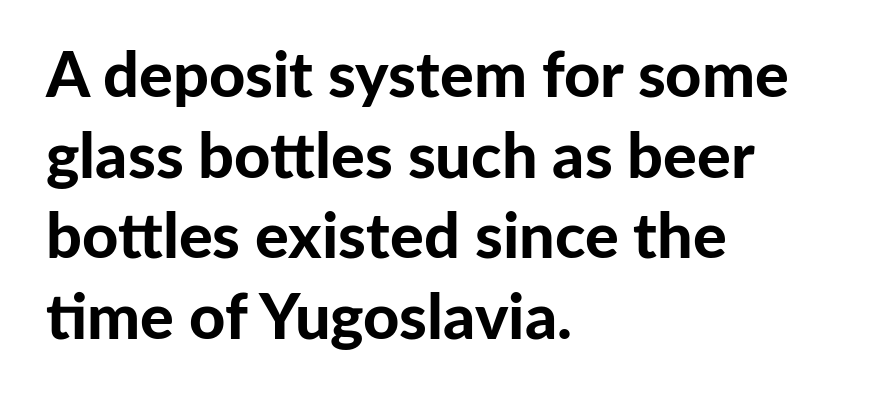
Q: Is the text bold? A: Yes.
Q: Is the text italic (slanted)? A: No, it is upright.
Q: Is the typeface a serif or a sans-serif typeface? A: Sans-serif.
Q: Is the text underlined? A: No.
Q: How is the paragraph aligned? A: Left-aligned.
Q: Is the spacing between letters normal or unusually wide? A: Normal.
Q: Is the spacing between lines tight, normal or loose? A: Normal.
Q: Width (condensed, normal, or wide)? A: Normal.
Q: Stroke contrast? A: Low.
Q: x-height? A: Medium.
Q: Monospaced? A: No.
